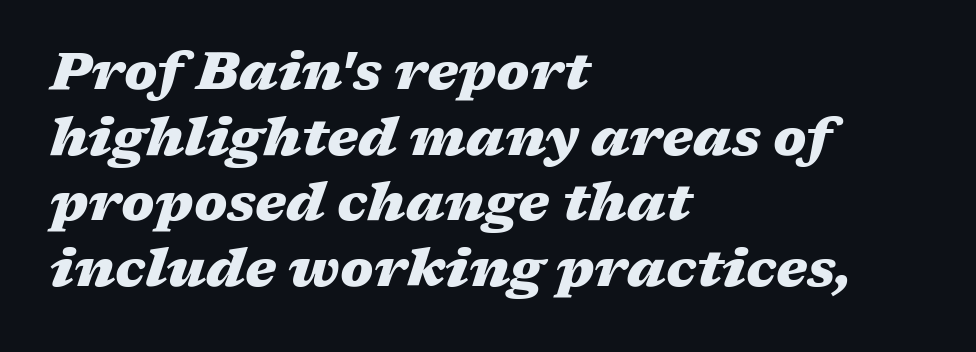
The image shows 53 px heavy, wide type, italic (leaning right); set left-aligned, line spacing 1.24x, normal letter spacing, not underlined; medium stroke contrast and a medium x-height.
